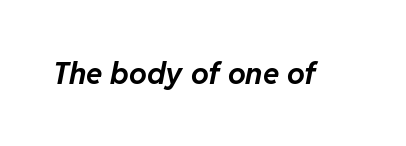
The image shows 30 px bold type, italic (leaning right); set normal letter spacing, not underlined; low stroke contrast and a medium x-height.
